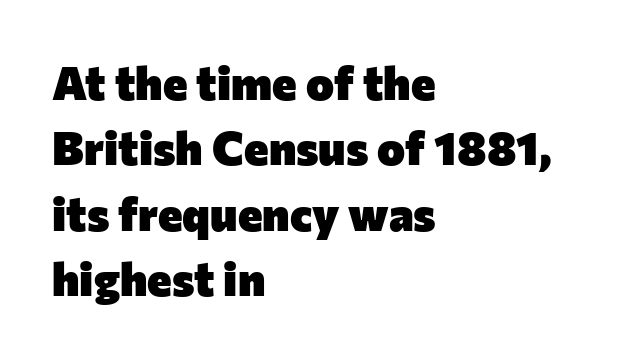
No word sits above an underline. Students, note that the glyphs here touch the page at normal intervals. Each line starts at the same left margin while the right side varies. The rendering shows plain stroke endings on the letterforms — a sans-serif design. Compared with typical paragraphs, the rows here are spaced about the same. I'd describe the lettering as bold — thick and assertive.
